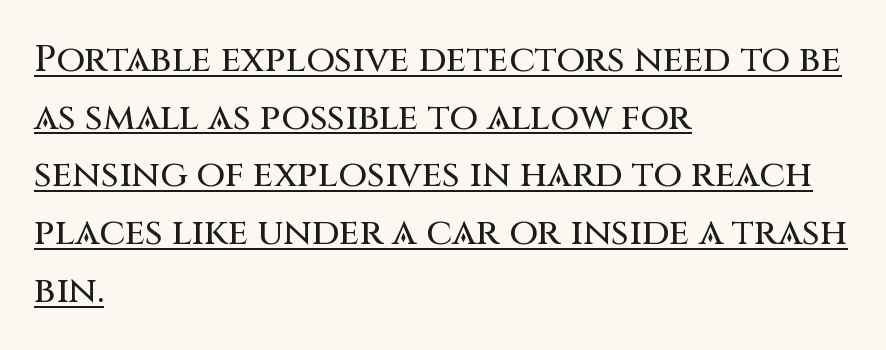
The typeface chosen for these lines omits serifs. Upright lettering throughout. These lines keep a tight, regular rhythm from letter to letter. You could not count columns in this text — the font is proportionally spaced.
